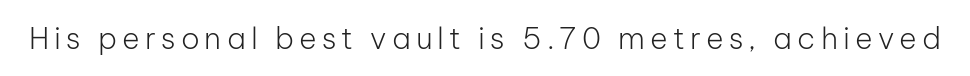
{"serif": "no", "italic": "no", "bold": "no", "weight": "light", "width": "normal", "stroke_contrast": "low", "x_height": "medium", "monospaced": "no", "underline": "no", "glyph_px": 30}
